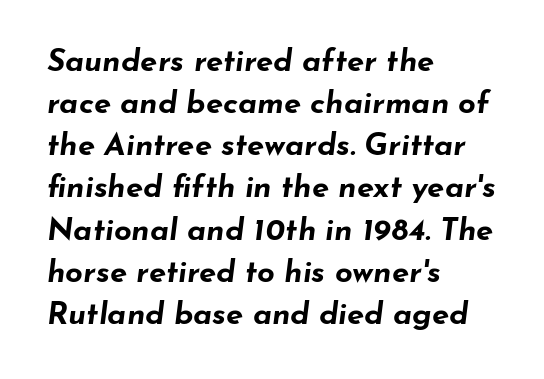
Q: Is the text bold? A: Yes.
Q: Is the text italic (slanted)? A: Yes, it leans right by about 7 degrees.
Q: Is the text underlined? A: No.
Q: How is the paragraph aligned? A: Left-aligned.
Q: Is the spacing between letters normal or unusually wide? A: Normal.
Q: Is the spacing between lines tight, normal or loose? A: Normal.
Q: Width (condensed, normal, or wide)? A: Wide.
Q: Stroke contrast? A: Low.
Q: x-height? A: Small.
Q: Monospaced? A: No.
